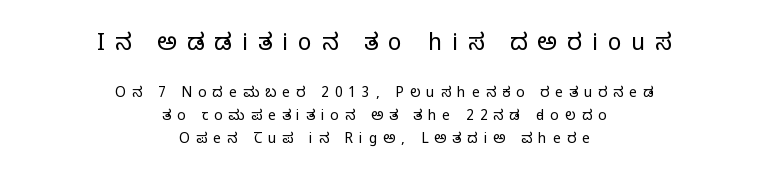
The image shows 23 px text type, upright; set centered, normal line spacing (1.63x), unusually wide letter spacing (+0.43 em), not underlined; the first (top) block is 1.64x larger.
